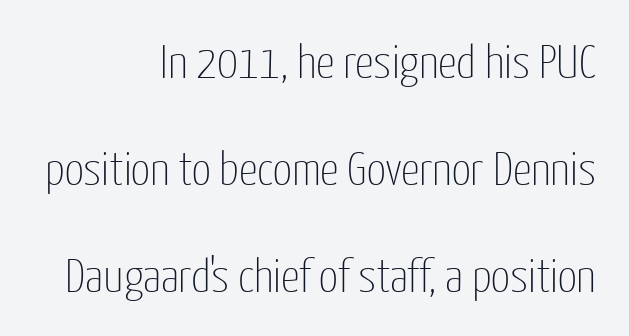
The image shows 47 px thin, condensed sans-serif type, upright; set right-aligned, loose line spacing (2.28x), normal letter spacing, not underlined; low stroke contrast and a medium x-height.
